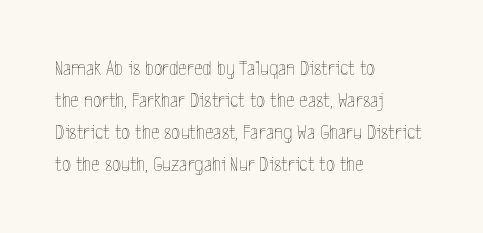
The image shows 21 px text type, upright; set left-aligned, normal line spacing (1.53x), normal letter spacing, not underlined.
